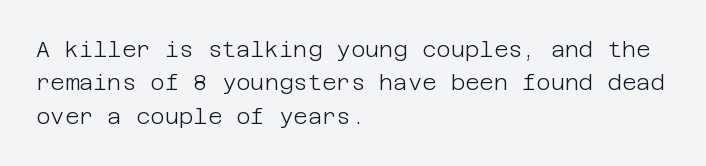
Q: Is the text bold? A: No.
Q: Is the text italic (slanted)? A: No, it is upright.
Q: Is the text underlined? A: No.
Q: How is the paragraph aligned? A: Left-aligned.
Q: Is the spacing between letters normal or unusually wide? A: Normal.
Q: Is the spacing between lines tight, normal or loose? A: Normal.
